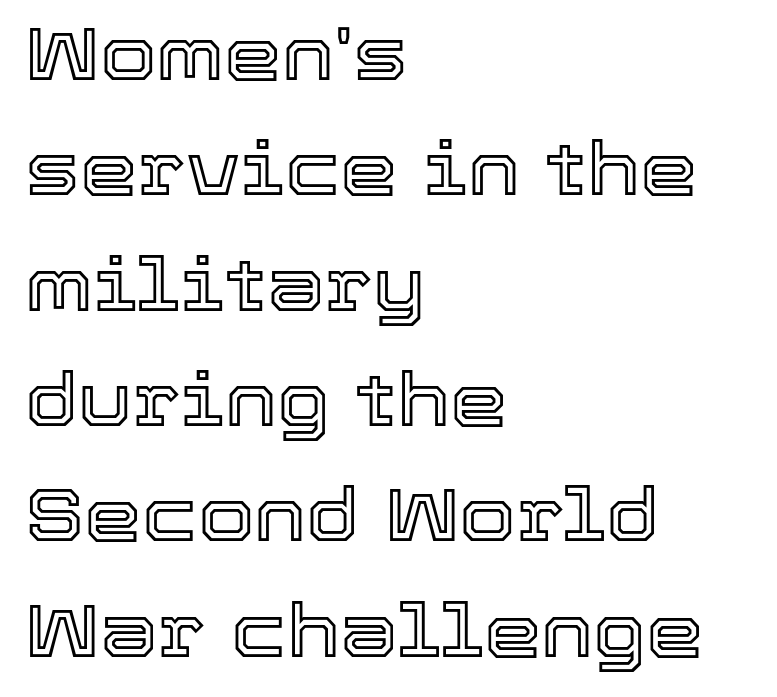
Anything drawn beneath the words? Only blank space. If you drew a ruler down the left edge, every line would touch it. This is roman type, the default non-slanted kind. This sample has the flowing, uneven cadence of proportional lettering. Quick note: interline space is typical.
